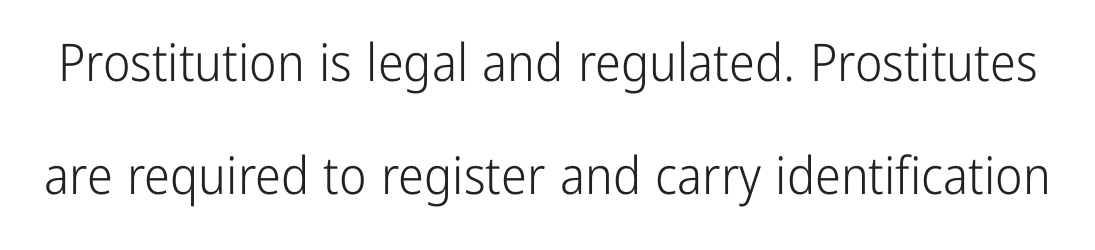
{"serif": "no", "italic": "no", "bold": "no", "weight": "light", "width": "condensed", "stroke_contrast": "low", "x_height": "medium", "monospaced": "no", "underline": "no", "line_spacing": "loose", "line_spacing_ratio": 2.17, "letter_spacing": "normal", "letter_spacing_em": 0.0, "glyph_px": 52}
